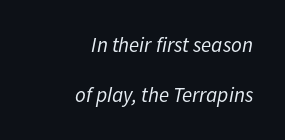
{"italic": "yes", "lean": "right", "slant_degrees": 11, "bold": "no", "underline": "no", "align": "right", "line_spacing": "loose", "line_spacing_ratio": 2.38, "letter_spacing": "normal", "letter_spacing_em": 0.0, "glyph_px": 21}
